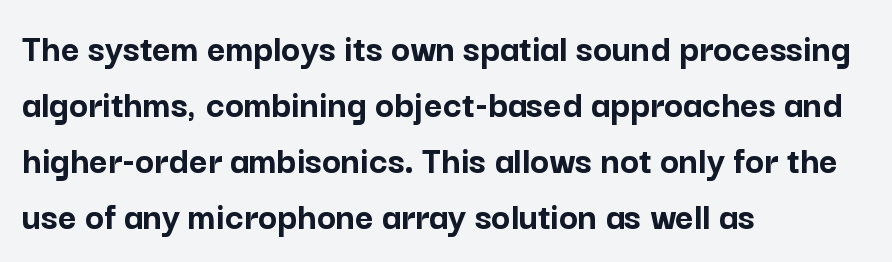
{"serif": "no", "italic": "no", "bold": "yes", "weight": "semibold", "width": "normal", "stroke_contrast": "low", "x_height": "medium", "monospaced": "no", "underline": "no", "align": "left", "line_spacing": "normal", "line_spacing_ratio": 1.4, "letter_spacing": "normal", "letter_spacing_em": 0.0, "glyph_px": 40}
